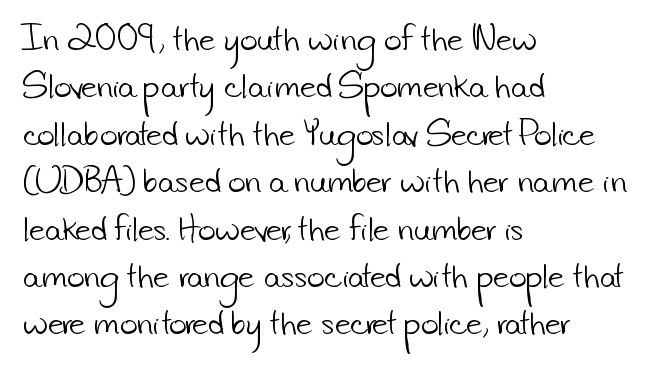
The image shows 30 px light sans-serif type; set left-aligned, normal line spacing (1.58x), normal letter spacing, not underlined; low stroke contrast and a small x-height.
